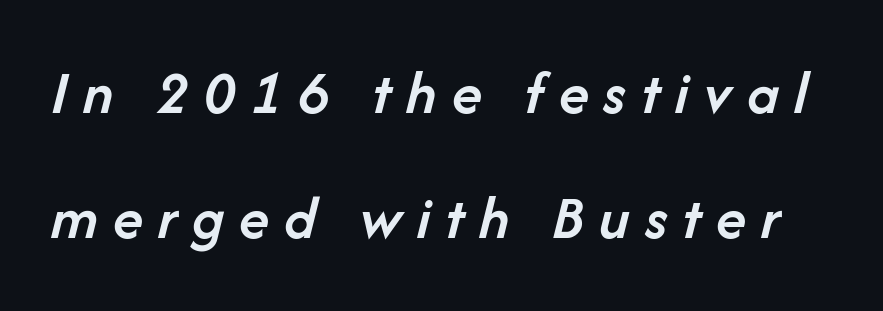
{"italic": "yes", "lean": "right", "slant_degrees": 14, "bold": "semi", "weight": "semibold", "width": "normal", "stroke_contrast": "low", "x_height": "medium", "monospaced": "no", "underline": "no", "line_spacing": "loose", "line_spacing_ratio": 2.02, "letter_spacing": "wide", "letter_spacing_em": 0.24, "glyph_px": 62}
